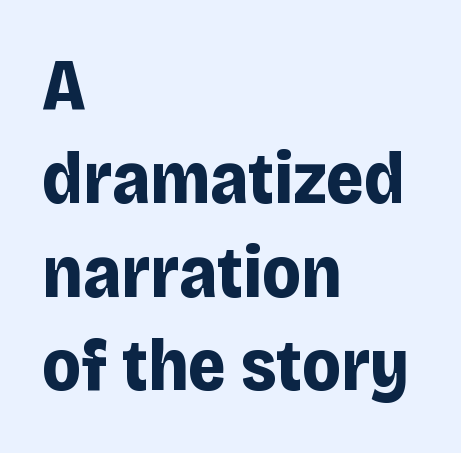
Q: Is the text bold? A: Yes.
Q: Is the text italic (slanted)? A: No, it is upright.
Q: Is the typeface a serif or a sans-serif typeface? A: Sans-serif.
Q: Is the text underlined? A: No.
Q: How is the paragraph aligned? A: Left-aligned.
Q: Is the spacing between letters normal or unusually wide? A: Normal.
Q: Is the spacing between lines tight, normal or loose? A: Normal.
Q: Width (condensed, normal, or wide)? A: Normal.
Q: Stroke contrast? A: Low.
Q: x-height? A: Large.
Q: Monospaced? A: No.
